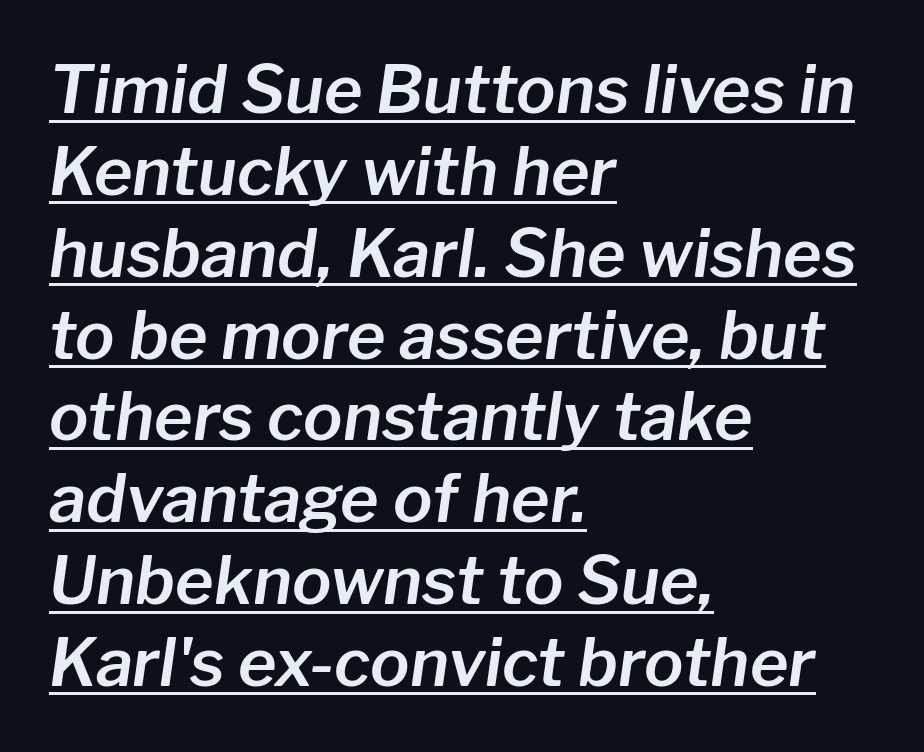
Q: Is the text italic (slanted)? A: Yes, it leans right by about 8 degrees.
Q: Is the text underlined? A: Yes.
Q: How is the paragraph aligned? A: Left-aligned.
Q: Is the spacing between letters normal or unusually wide? A: Normal.
Q: Width (condensed, normal, or wide)? A: Normal.
Q: Stroke contrast? A: Low.
Q: x-height? A: Medium.
Q: Monospaced? A: No.
